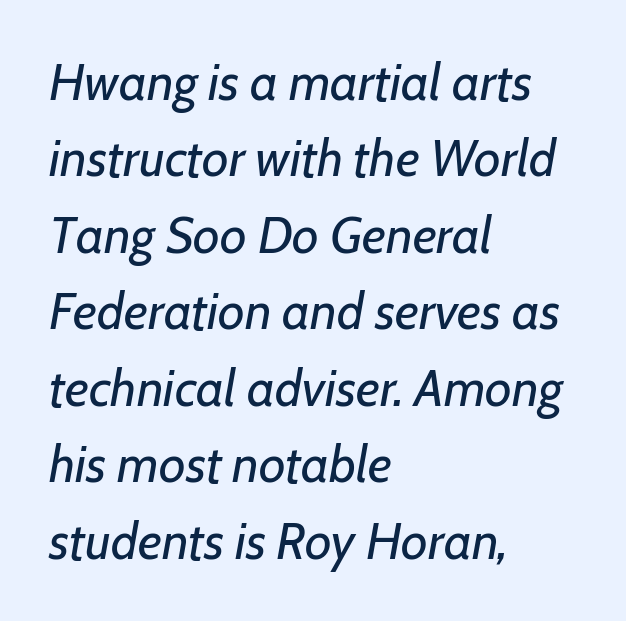
Q: Is the text bold? A: No.
Q: Is the text italic (slanted)? A: Yes, it leans right by about 7 degrees.
Q: Is the text underlined? A: No.
Q: How is the paragraph aligned? A: Left-aligned.
Q: Is the spacing between letters normal or unusually wide? A: Normal.
Q: Is the spacing between lines tight, normal or loose? A: Normal.
Q: Width (condensed, normal, or wide)? A: Normal.
Q: Stroke contrast? A: Low.
Q: x-height? A: Medium.
Q: Monospaced? A: No.
